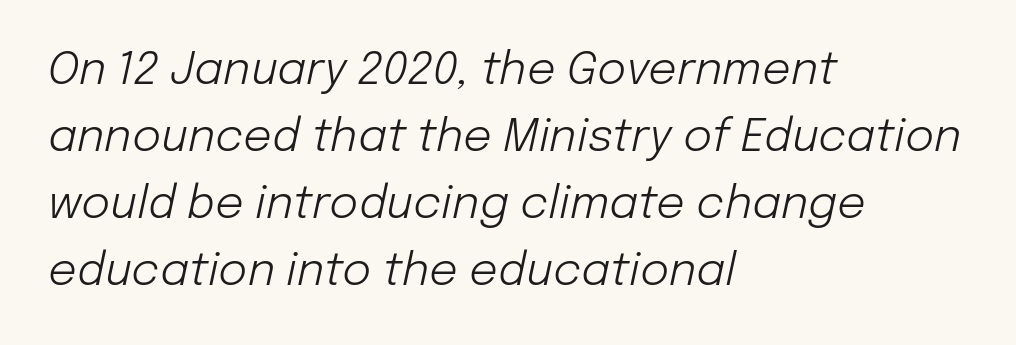
The image shows 45 px light type, italic (leaning right); set left-aligned, normal line spacing (1.49x), normal letter spacing, not underlined; low stroke contrast and a medium x-height.
